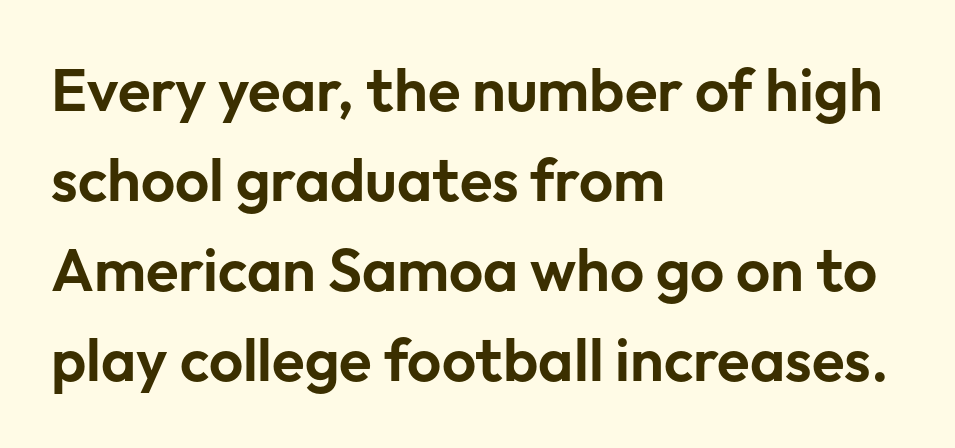
{"serif": "no", "italic": "no", "width": "normal", "stroke_contrast": "low", "x_height": "medium", "monospaced": "no", "underline": "no", "align": "left", "line_spacing": "normal", "line_spacing_ratio": 1.5, "letter_spacing": "normal", "letter_spacing_em": 0.0, "glyph_px": 60}
